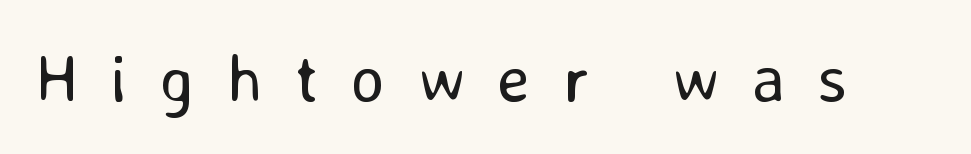
Q: Is the text bold? A: No.
Q: Is the text italic (slanted)? A: No, it is upright.
Q: Is the typeface a serif or a sans-serif typeface? A: Sans-serif.
Q: Is the text underlined? A: No.
Q: Is the spacing between letters normal or unusually wide? A: Unusually wide.
Q: Width (condensed, normal, or wide)? A: Normal.
Q: Stroke contrast? A: Low.
Q: x-height? A: Medium.
Q: Monospaced? A: No.
